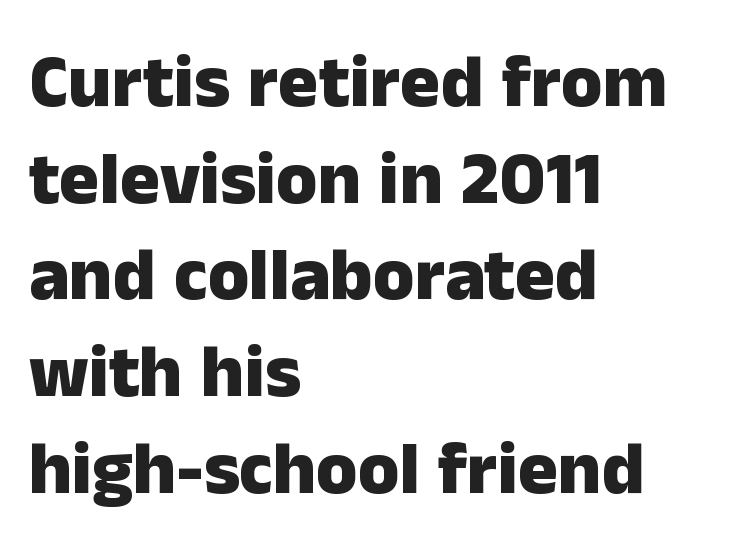
The strip under each line holds only bare page. The rendering uses natural spacing where letterforms have individual widths. If you drew a ruler down the left edge, every line would touch it. Glyph-to-glyph distance matches everyday printed text. Caption: bold face, heavy strokes.
